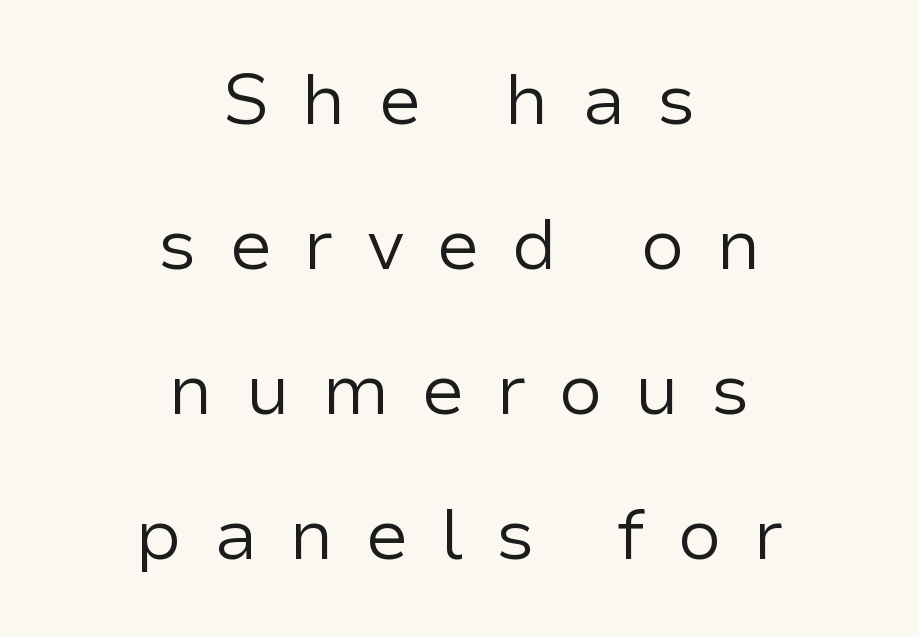
{"serif": "no", "italic": "no", "bold": "no", "weight": "regular", "width": "normal", "stroke_contrast": "low", "x_height": "medium", "monospaced": "no", "underline": "no", "align": "center", "line_spacing": "loose", "line_spacing_ratio": 2.04, "letter_spacing": "wide", "letter_spacing_em": 0.44, "glyph_px": 71}
